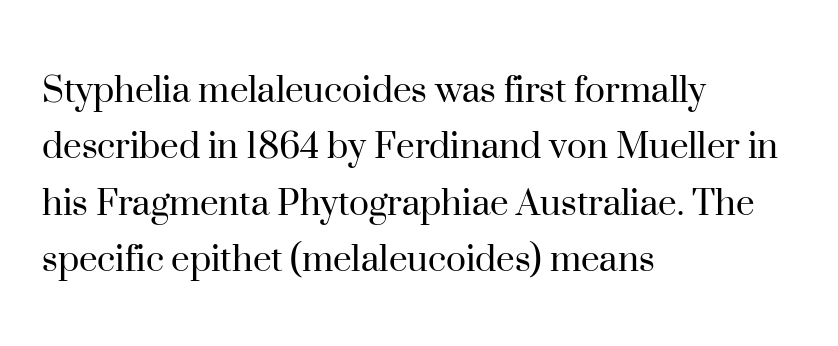
The image shows 42 px regular-weight serif type, upright; set left-aligned, normal line spacing (1.34x), normal letter spacing, not underlined; high stroke contrast and a small x-height.
